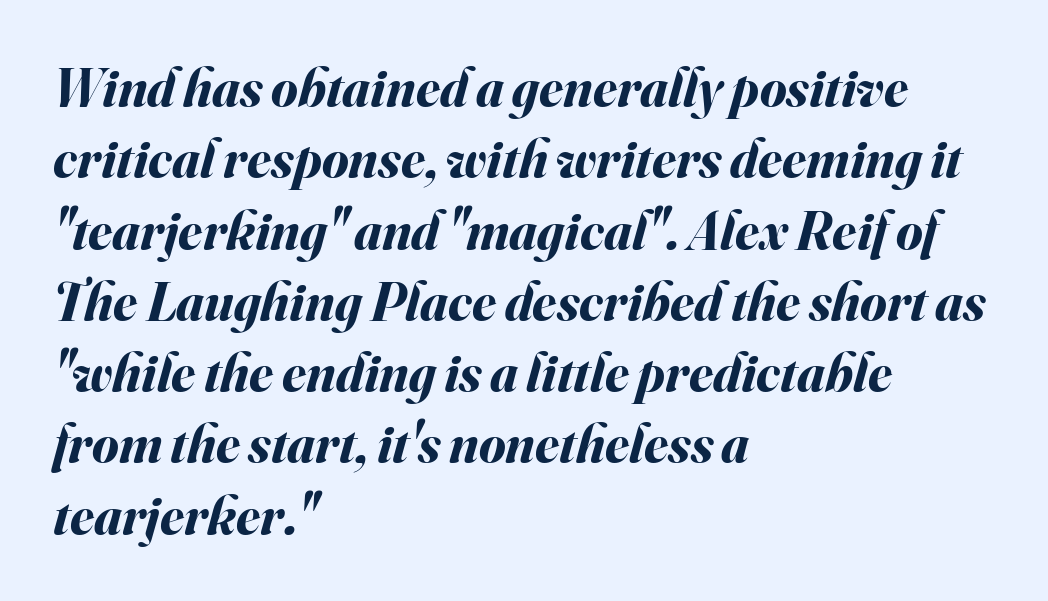
The gap between lines stays unmarked. The gaps between neighbouring characters are ordinary and unremarkable. Bold? Absolutely — the strokes are thick and heavy. This sample uses an oblique cut, with every glyph tilted off the vertical. The face used here is proportionally spaced, like ordinary book or web type. If you drew a ruler down the left edge, every line would touch it.
